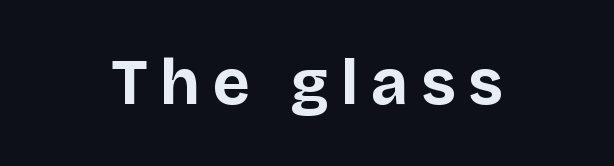
Characters follow at a spacing far wider than the type designer built in. Letterform terminals end flat and unadorned throughout the passage. Is this a fixed-width face? No — the glyphs have proportional, varying widths. Bare-footed words on every line. A centered setting, common on invitations and titles, is used for this passage.
